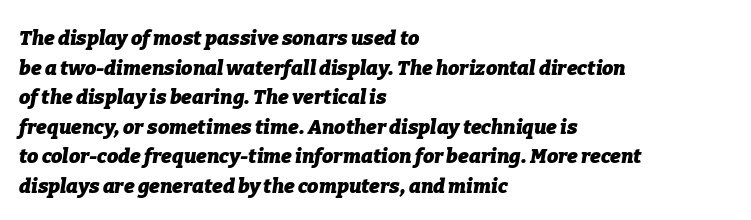
The image shows 20 px bold type, italic (leaning right); set left-aligned, normal line spacing (1.48x), normal letter spacing, not underlined.
